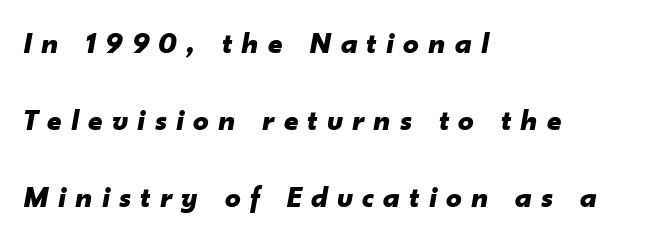
Spacing verdict: proportional, widths tailored to each character. In CSS terms this would be text-align: left. The baseline area is clear. Inter-character spacing is expanded well beyond the font's built-in metrics.
